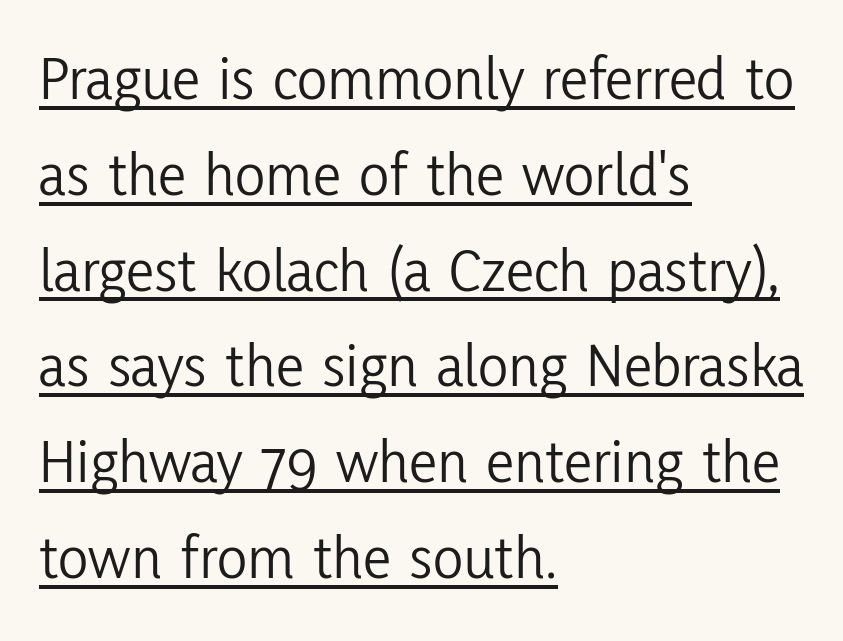
The cut favours lightness, reaching ordinary text weight at its darkest. Vertical spacing — default. The gaps between neighbouring characters are ordinary and unremarkable. Rendered with straight, roman letterforms.
